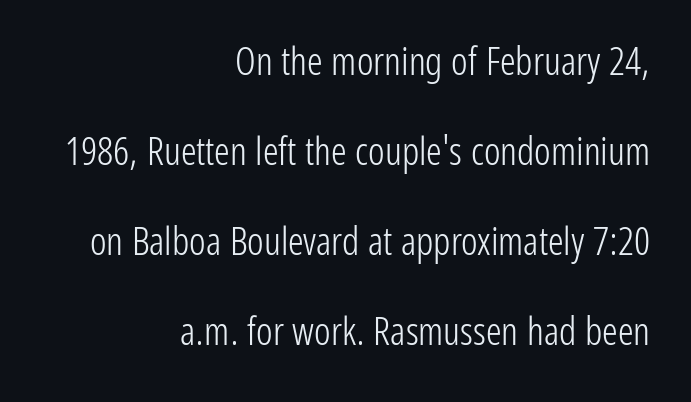
The image shows 39 px light, condensed sans-serif type, upright; set right-aligned, loose line spacing (2.31x), normal letter spacing, not underlined; low stroke contrast and a medium x-height.
